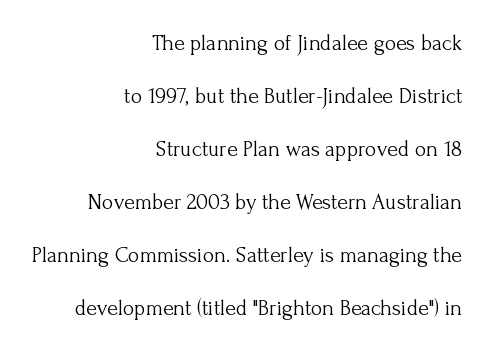
{"italic": "no", "bold": "no", "underline": "no", "align": "right", "line_spacing": "loose", "line_spacing_ratio": 2.41, "letter_spacing": "normal", "letter_spacing_em": 0.0, "glyph_px": 22}
